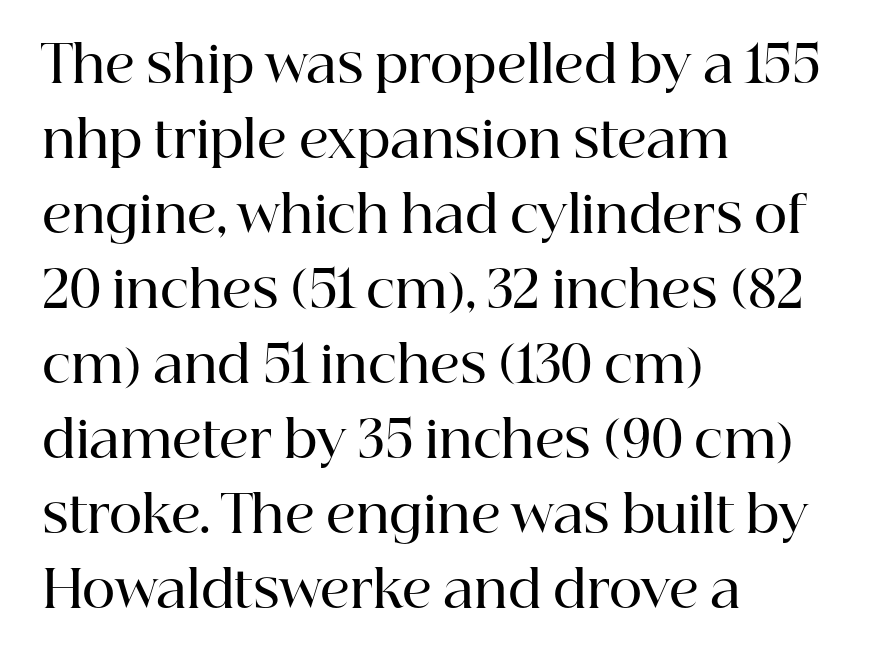
{"serif": "yes", "italic": "no", "bold": "semi", "weight": "semibold", "width": "normal", "stroke_contrast": "high", "x_height": "medium", "monospaced": "no", "underline": "no", "align": "left", "line_spacing": "normal", "line_spacing_ratio": 1.47, "letter_spacing": "normal", "letter_spacing_em": 0.0, "glyph_px": 51}
